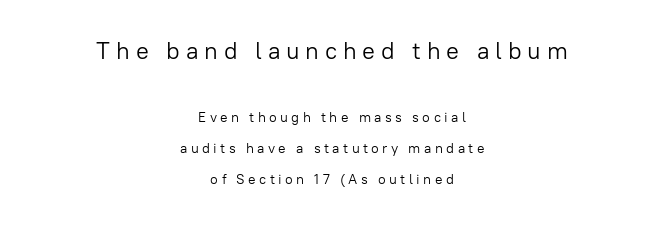
Tracking value appears strongly positive — letters spread wide. Italic? Not at all — the glyphs are vertical. Regarding leading, the lines here are spaced well apart. The strokes are not fattened; the text isn't bold. The strip under each line holds only bare page. Caption: upper text group enlarged, lower text group reduced.
